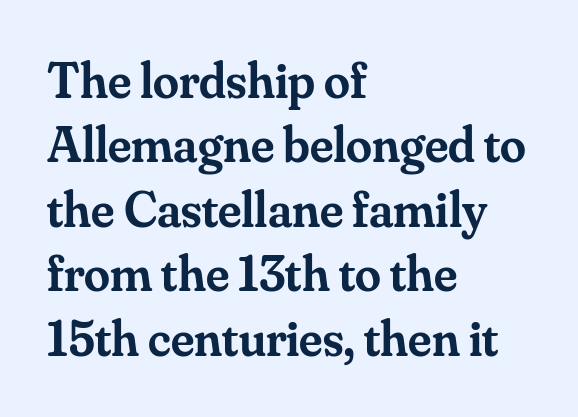
The image shows 52 px semibold serif type, upright; set left-aligned, line spacing 1.24x, normal letter spacing, not underlined; medium stroke contrast and a small x-height.
